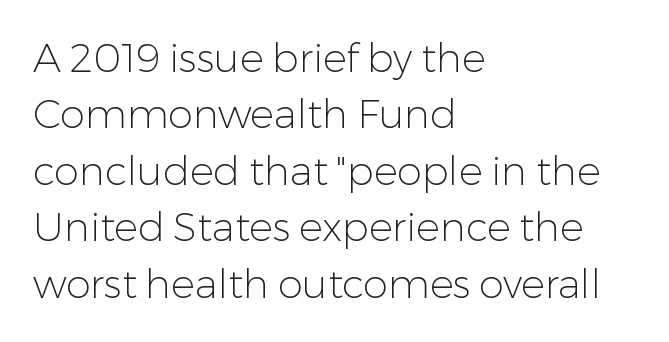
The image shows 40 px light sans-serif type, upright; set left-aligned, normal line spacing (1.41x), normal letter spacing, not underlined; low stroke contrast and a medium x-height.
